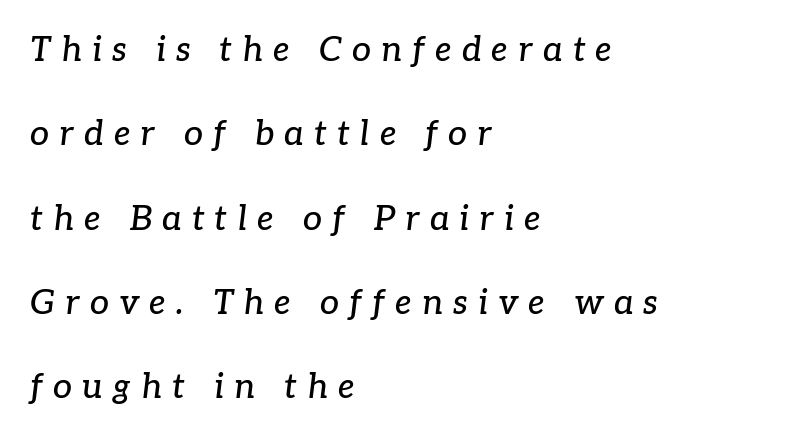
Compared with typical paragraphs, the rows here are farther apart. Is this a fixed-width face? No — the glyphs have proportional, varying widths. Unlike a clean sans, this face finishes its strokes with serifs. Characters are canted at an angle relative to the baseline's perpendicular. This sample is left-justified, so line endings fall wherever the words run out.
